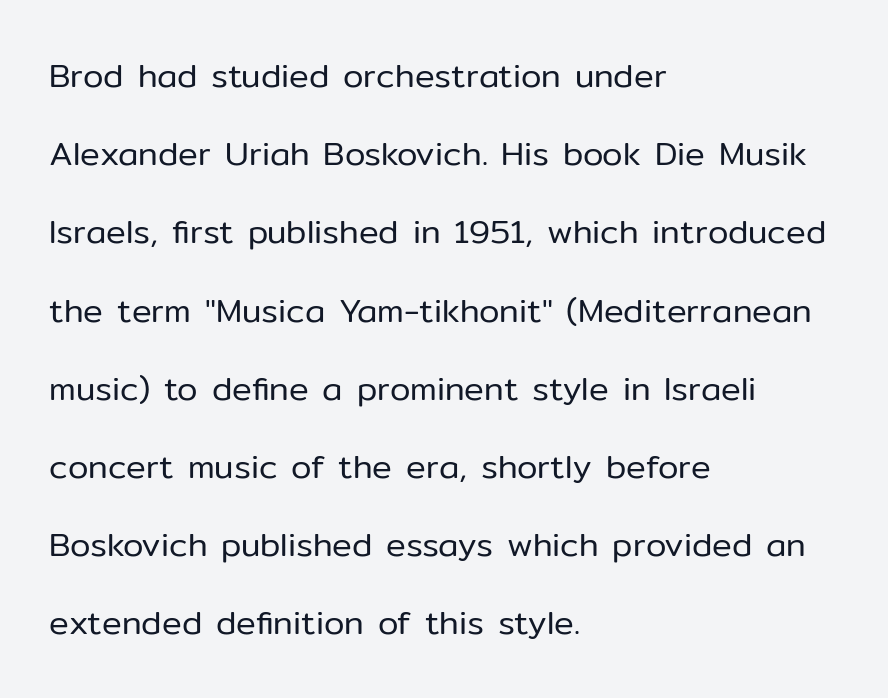
The image shows 33 px regular-weight sans-serif type, upright; set left-aligned, loose line spacing (2.37x), normal letter spacing, not underlined; low stroke contrast and a medium x-height.
